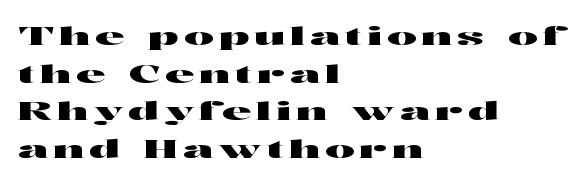
The image shows 25 px text type, upright; set left-aligned, normal line spacing (1.51x), unusually wide letter spacing (+0.2 em), not underlined.
